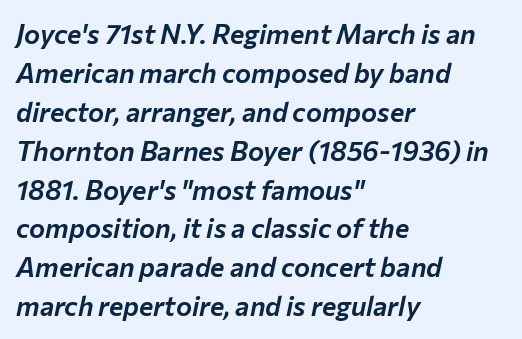
{"italic": "yes", "lean": "right", "slant_degrees": 12, "underline": "no", "align": "left", "line_spacing": "normal", "line_spacing_ratio": 1.44, "letter_spacing": "normal", "letter_spacing_em": 0.0, "glyph_px": 27}
